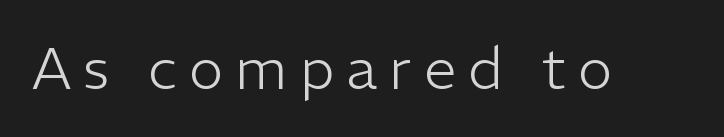
Weight: in the light-to-regular range. Short note: letters widely spaced. The letters advance in unequal steps, a hallmark of proportional type. The font family rendered here belongs to the sans-serif group. Check under the words: just untouched page.
